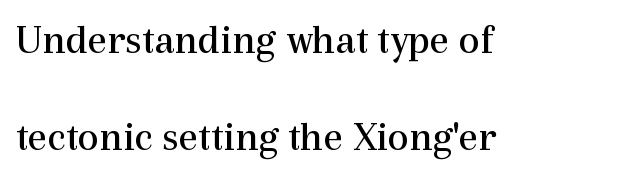
Q: Is the text bold? A: No.
Q: Is the text italic (slanted)? A: No, it is upright.
Q: Is the typeface a serif or a sans-serif typeface? A: Serif.
Q: Is the text underlined? A: No.
Q: How is the paragraph aligned? A: Left-aligned.
Q: Is the spacing between letters normal or unusually wide? A: Normal.
Q: Is the spacing between lines tight, normal or loose? A: Loose.
Q: Width (condensed, normal, or wide)? A: Normal.
Q: x-height? A: Medium.
Q: Monospaced? A: No.
